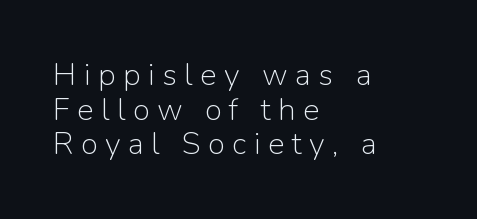
{"serif": "no", "italic": "no", "bold": "no", "weight": "light", "width": "normal", "stroke_contrast": "low", "x_height": "medium", "monospaced": "no", "underline": "no", "align": "left", "line_spacing": "tight", "line_spacing_ratio": 1.12, "letter_spacing": "wide", "letter_spacing_em": 0.24, "glyph_px": 31}
